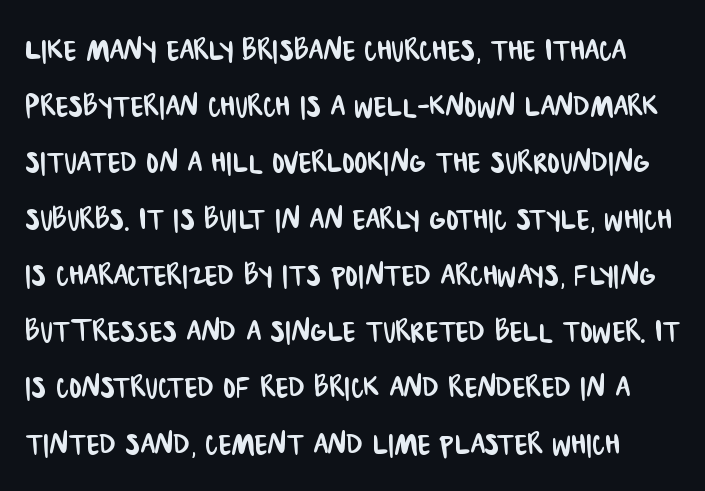
{"serif": "no", "width": "condensed", "stroke_contrast": "low", "x_height": "large", "monospaced": "no", "underline": "no", "line_spacing": "normal", "line_spacing_ratio": 1.48, "letter_spacing": "normal", "letter_spacing_em": 0.0, "glyph_px": 38}
